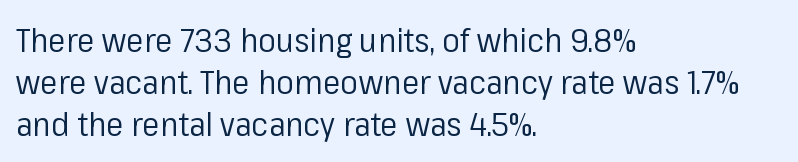
{"serif": "no", "italic": "no", "bold": "no", "weight": "regular", "width": "normal", "stroke_contrast": "low", "x_height": "medium", "monospaced": "no", "underline": "no", "align": "left", "line_spacing": "normal", "line_spacing_ratio": 1.27, "letter_spacing": "normal", "letter_spacing_em": 0.0, "glyph_px": 33}
